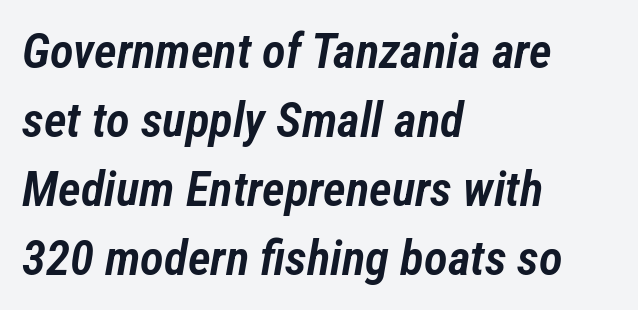
{"italic": "yes", "lean": "right", "slant_degrees": 12, "bold": "semi", "weight": "semibold", "width": "condensed", "stroke_contrast": "low", "x_height": "medium", "monospaced": "no", "underline": "no", "align": "left", "line_spacing": "normal", "line_spacing_ratio": 1.41, "letter_spacing": "normal", "letter_spacing_em": 0.0, "glyph_px": 49}
